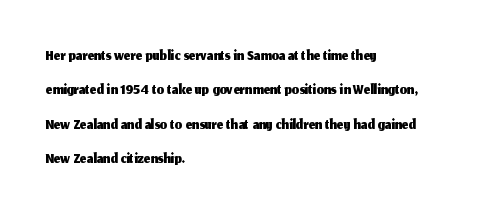
The image shows 23 px text type, upright; set left-aligned, normal line spacing (1.5x), normal letter spacing, not underlined.
